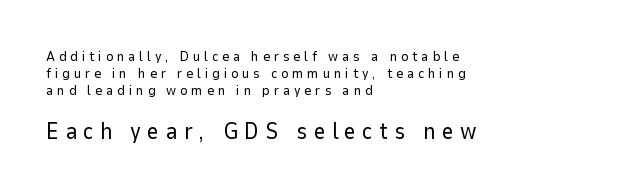
Q: Is the text bold? A: No.
Q: Is the text italic (slanted)? A: No, it is upright.
Q: Is the text underlined? A: No.
Q: How is the paragraph aligned? A: Left-aligned.
Q: Is the spacing between letters normal or unusually wide? A: Unusually wide.
Q: Which block of text is set in a larger size, the first (top) or the second (bottom)? A: The second (bottom) one.
